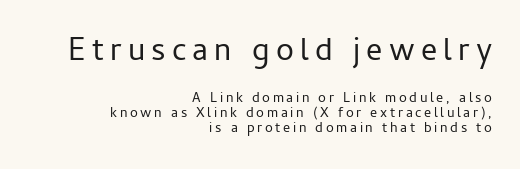
The image shows 32 px regular-weight sans-serif type, upright; set right-aligned, tight line spacing (1.07x), not underlined; the first (top) block is 2.29x larger; low stroke contrast and a medium x-height.
